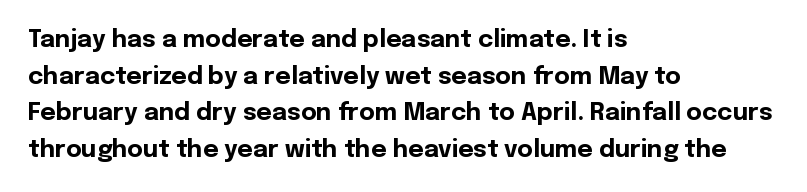
{"italic": "no", "bold": "yes", "underline": "no", "align": "left", "line_spacing": "normal", "line_spacing_ratio": 1.53, "letter_spacing": "normal", "letter_spacing_em": 0.0, "glyph_px": 24}
